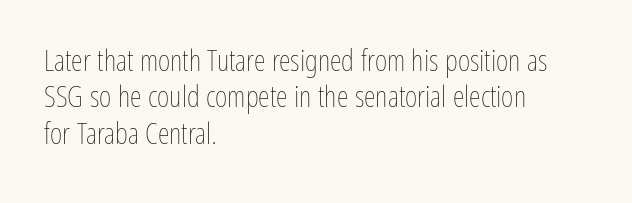
Q: Is the text bold? A: No.
Q: Is the text italic (slanted)? A: No, it is upright.
Q: Is the text underlined? A: No.
Q: How is the paragraph aligned? A: Left-aligned.
Q: Is the spacing between letters normal or unusually wide? A: Normal.
Q: Width (condensed, normal, or wide)? A: Condensed.
Q: Stroke contrast? A: Low.
Q: x-height? A: Medium.
Q: Monospaced? A: No.
